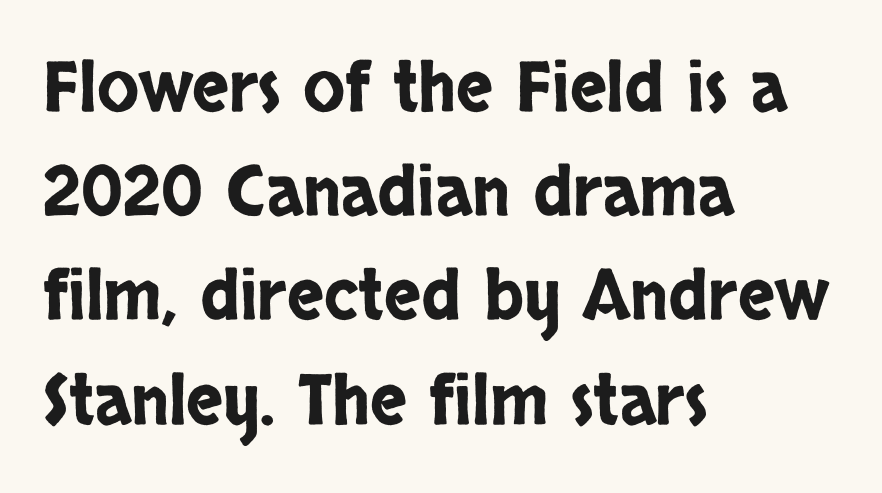
{"serif": "no", "italic": "no", "width": "condensed", "stroke_contrast": "low", "x_height": "large", "monospaced": "no", "underline": "no", "align": "left", "line_spacing": "normal", "line_spacing_ratio": 1.51, "letter_spacing": "normal", "letter_spacing_em": 0.0, "glyph_px": 69}
